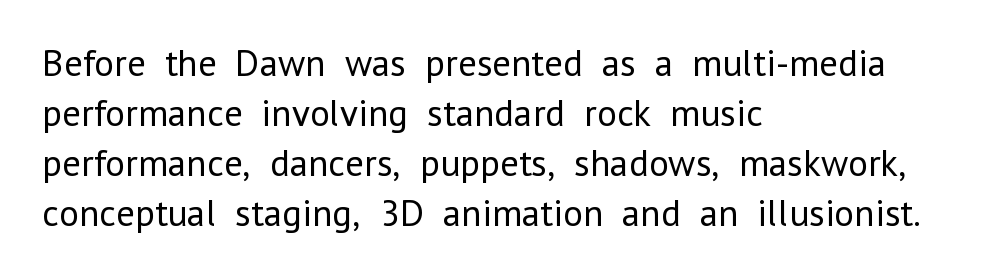
What kind of face is this? One without serifs — a sans. The typesetting does not lean heavy: it is not bold. Alignment: flush left. You could not count columns in this text — the font is proportionally spaced. Successive baselines arrive at the customary interval.
